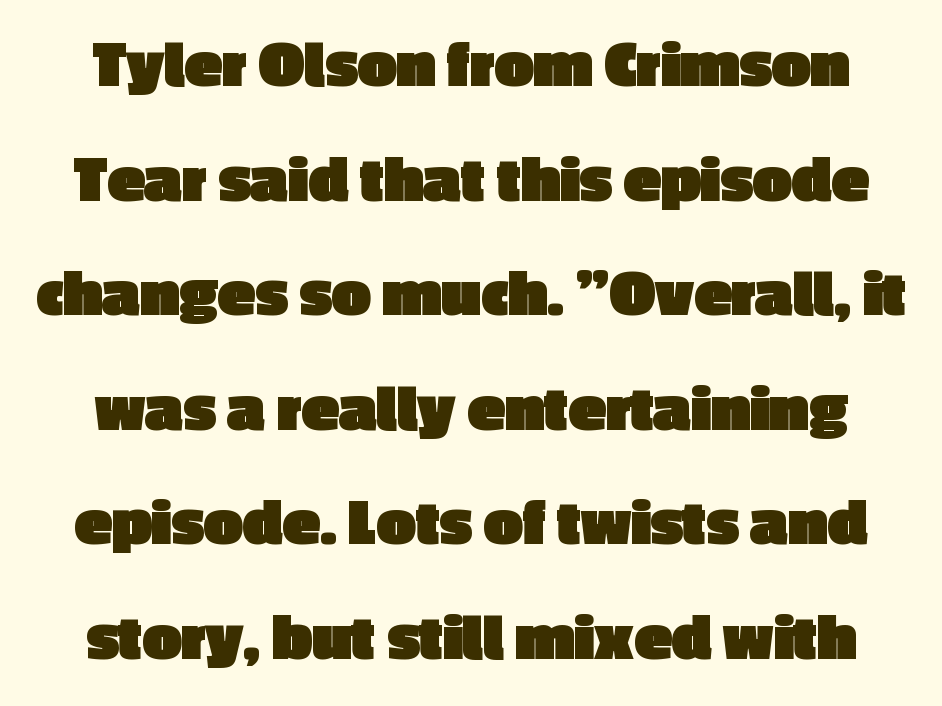
{"serif": "no", "italic": "no", "bold": "yes", "weight": "heavy", "width": "normal", "x_height": "medium", "monospaced": "no", "underline": "no", "line_spacing": "normal", "line_spacing_ratio": 1.66, "letter_spacing": "normal", "letter_spacing_em": 0.0, "glyph_px": 69}
